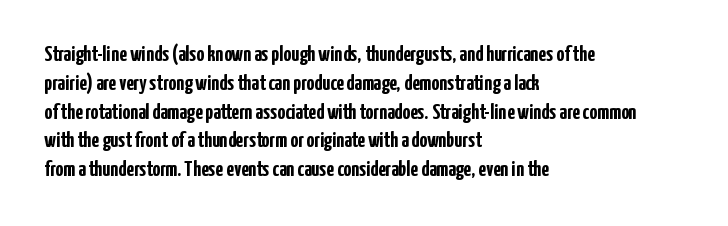
Q: Is the text bold? A: Yes.
Q: Is the text italic (slanted)? A: No, it is upright.
Q: Is the text underlined? A: No.
Q: How is the paragraph aligned? A: Left-aligned.
Q: Is the spacing between letters normal or unusually wide? A: Normal.
Q: Is the spacing between lines tight, normal or loose? A: Normal.
